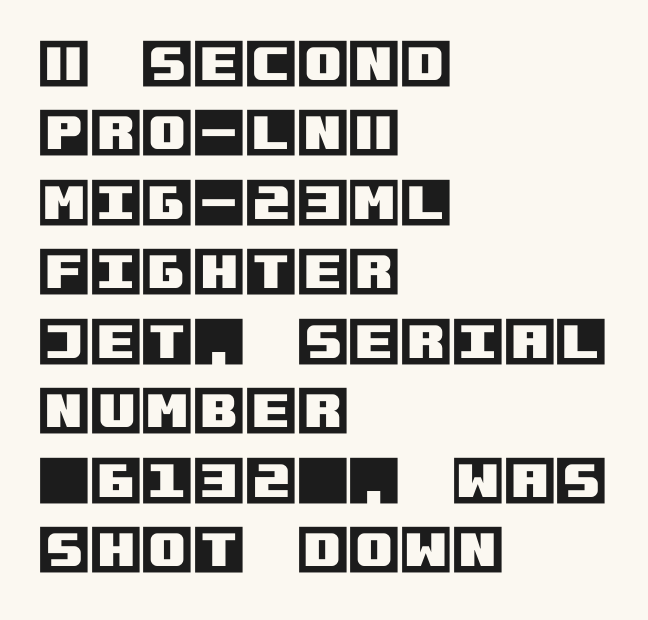
You can tell it's not italic because the verticals are truly vertical. Compared with a centered layout, this one pins lines to the left instead. The baseline area is clear. This sample keeps an unexceptional amount of space between lines. Caption: standard tracking, unaltered.
